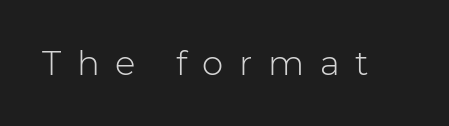
The image shows 34 px light sans-serif type, upright; set unusually wide letter spacing (+0.46 em), not underlined; low stroke contrast and a medium x-height.
